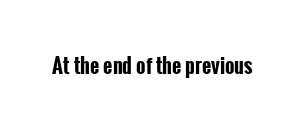
The image shows 20 px bold type, upright; set normal letter spacing, not underlined.
